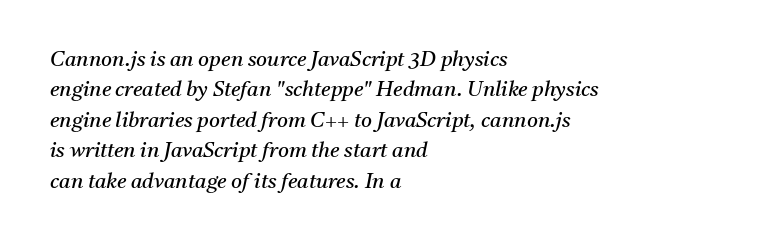
The image shows 21 px text type, italic (leaning right); set left-aligned, normal line spacing (1.45x), normal letter spacing, not underlined.
